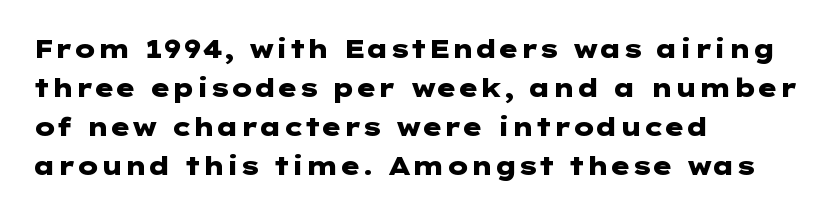
Q: Is the text bold? A: Yes.
Q: Is the text italic (slanted)? A: No, it is upright.
Q: Is the text underlined? A: No.
Q: How is the paragraph aligned? A: Left-aligned.
Q: Is the spacing between letters normal or unusually wide? A: Normal.
Q: Is the spacing between lines tight, normal or loose? A: Normal.
